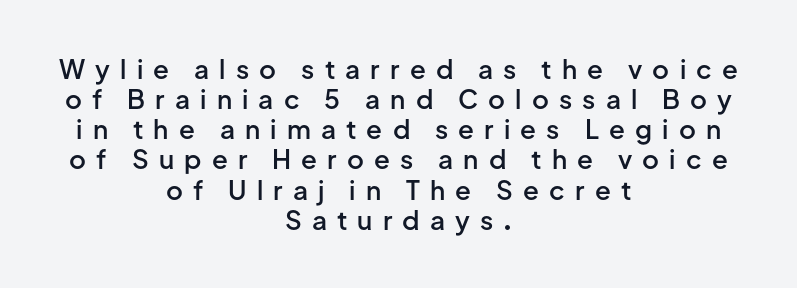
{"italic": "no", "bold": "semi", "underline": "no", "align": "center", "line_spacing_ratio": 1.16, "letter_spacing": "wide", "letter_spacing_em": 0.39, "glyph_px": 26}
